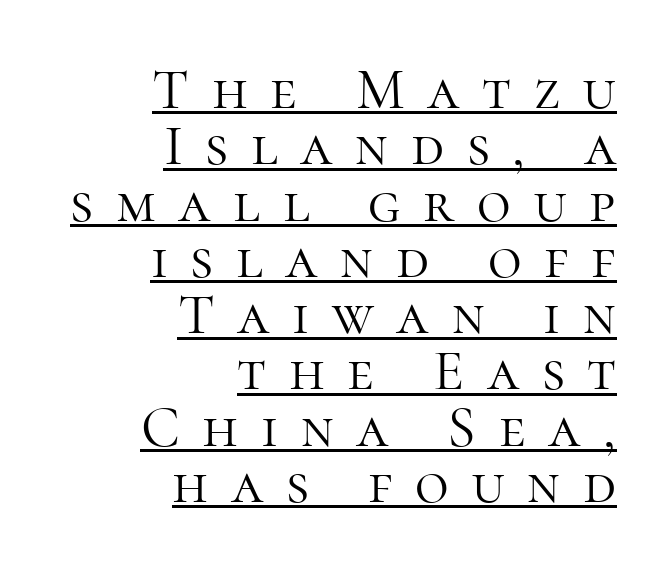
The image shows 58 px light serif type, upright; set right-aligned, tight line spacing (0.97x), unusually wide letter spacing (+0.39 em), underlined; high stroke contrast and a medium x-height.
